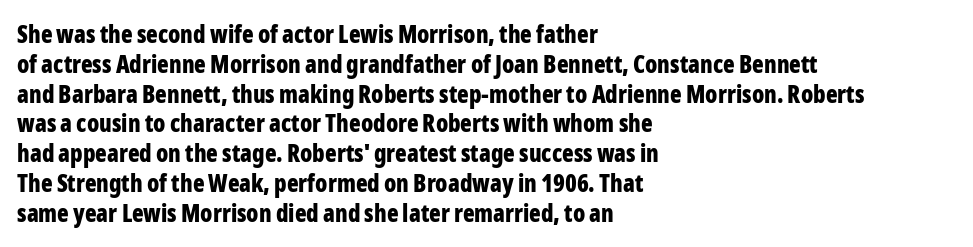
The image shows 24 px bold type, upright; set left-aligned, line spacing 1.24x, normal letter spacing, not underlined.
